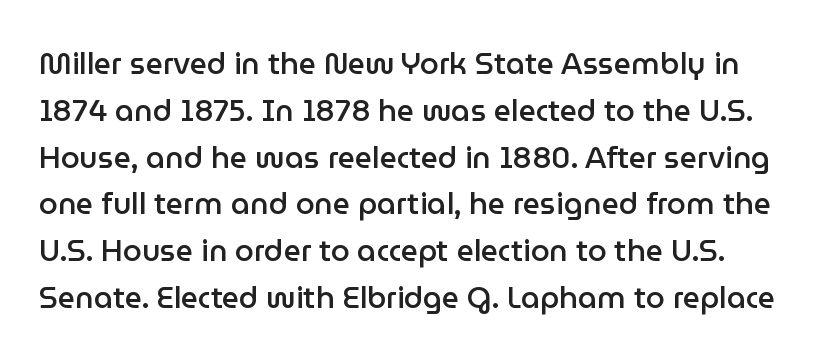
{"serif": "no", "italic": "no", "bold": "semi", "weight": "semibold", "width": "normal", "stroke_contrast": "low", "x_height": "medium", "monospaced": "no", "underline": "no", "line_spacing": "normal", "line_spacing_ratio": 1.56, "letter_spacing": "normal", "letter_spacing_em": 0.0, "glyph_px": 30}
